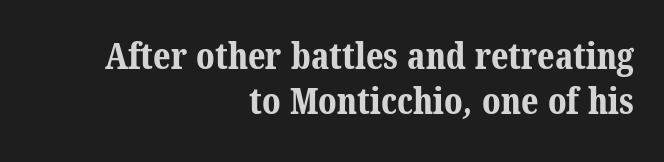
This rendering employs a face with finishing strokes, i.e., a serif. There is no visible air inserted between adjacent glyphs. Leftover space on each line is placed entirely before the opening word. Underlining? Definitely not there.
